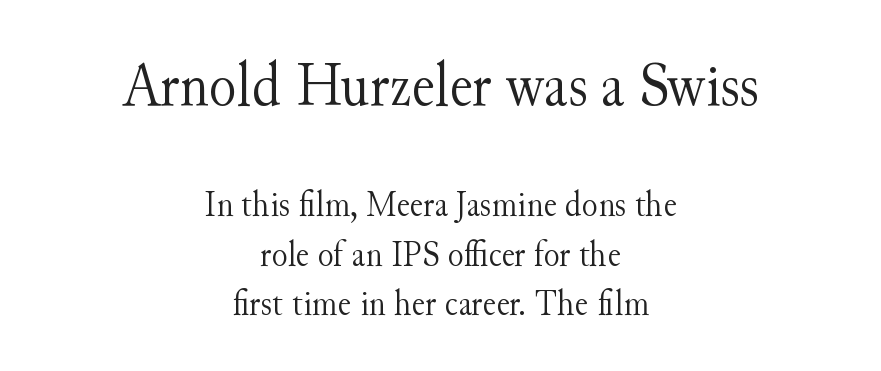
Q: Is the text bold? A: No.
Q: Is the text italic (slanted)? A: No, it is upright.
Q: Is the typeface a serif or a sans-serif typeface? A: Serif.
Q: Is the text underlined? A: No.
Q: How is the paragraph aligned? A: Centered.
Q: Is the spacing between letters normal or unusually wide? A: Normal.
Q: Is the spacing between lines tight, normal or loose? A: Normal.
Q: Which block of text is set in a larger size, the first (top) or the second (bottom)? A: The first (top) one.
Q: Width (condensed, normal, or wide)? A: Normal.
Q: Stroke contrast? A: Medium.
Q: x-height? A: Small.
Q: Monospaced? A: No.
